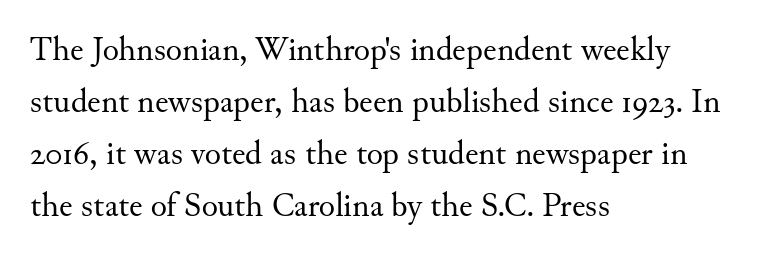
The image shows 34 px regular-weight serif type, upright; set left-aligned, normal line spacing (1.53x), normal letter spacing, not underlined; medium stroke contrast and a small x-height.
